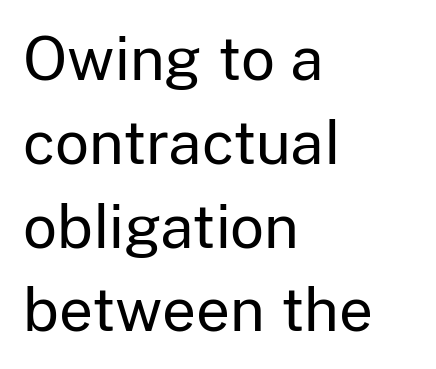
{"serif": "no", "italic": "no", "bold": "no", "weight": "regular", "width": "normal", "stroke_contrast": "low", "x_height": "medium", "monospaced": "no", "underline": "no", "align": "left", "line_spacing": "normal", "line_spacing_ratio": 1.42, "letter_spacing": "normal", "letter_spacing_em": 0.0, "glyph_px": 59}
